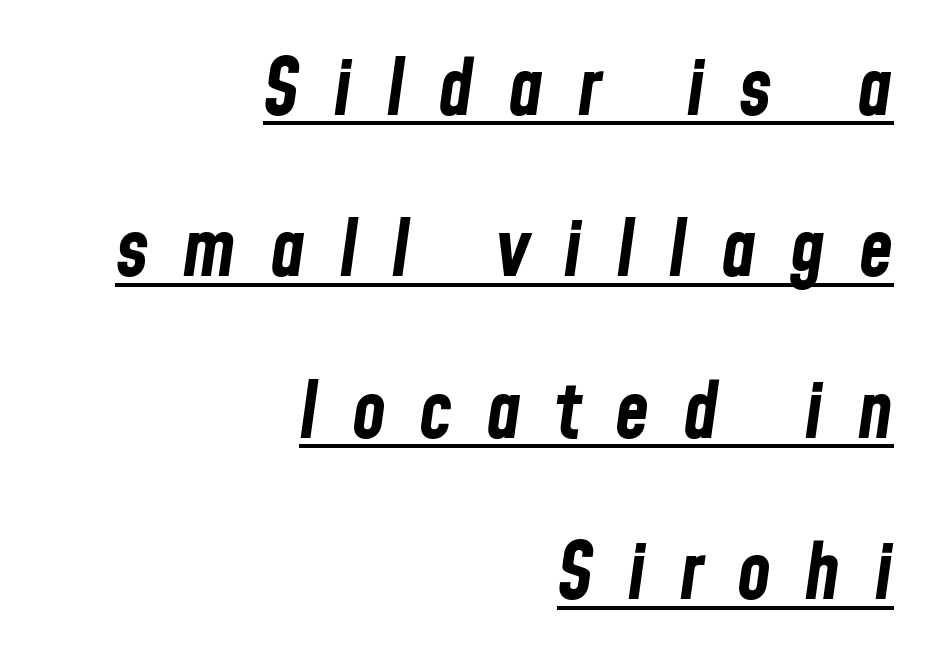
The passage shown has open, widely tracked lettering throughout. Character widths vary here, with narrow letters taking less room than wide ones. The rag falls on the left side of this text block. Does the leading feel generous? Absolutely, it's lavish. Has an underline been added? It has.
